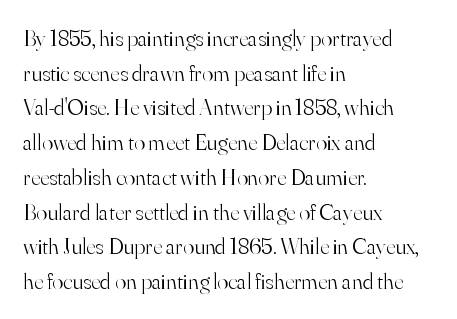
Q: Is the text bold? A: No.
Q: Is the text italic (slanted)? A: No, it is upright.
Q: Is the text underlined? A: No.
Q: How is the paragraph aligned? A: Left-aligned.
Q: Is the spacing between letters normal or unusually wide? A: Normal.
Q: Is the spacing between lines tight, normal or loose? A: Normal.
